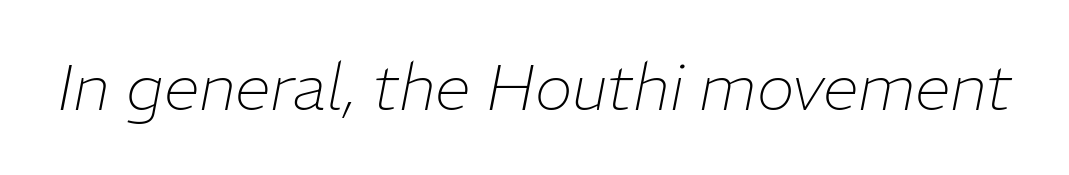
{"italic": "yes", "lean": "right", "slant_degrees": 11, "bold": "no", "weight": "thin", "width": "normal", "stroke_contrast": "low", "x_height": "medium", "monospaced": "no", "underline": "no", "letter_spacing": "normal", "letter_spacing_em": 0.0, "glyph_px": 64}
